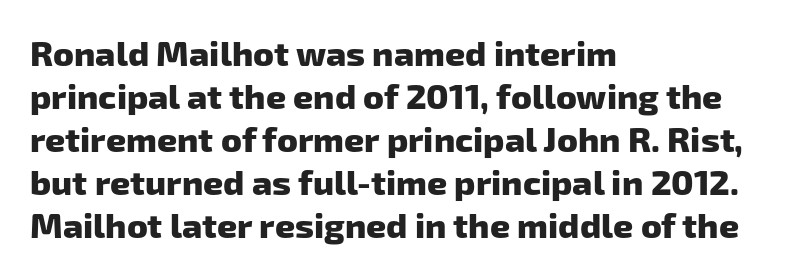
The image shows 35 px heavy sans-serif type; set left-aligned, line spacing 1.23x, normal letter spacing, not underlined; low stroke contrast and a medium x-height.
